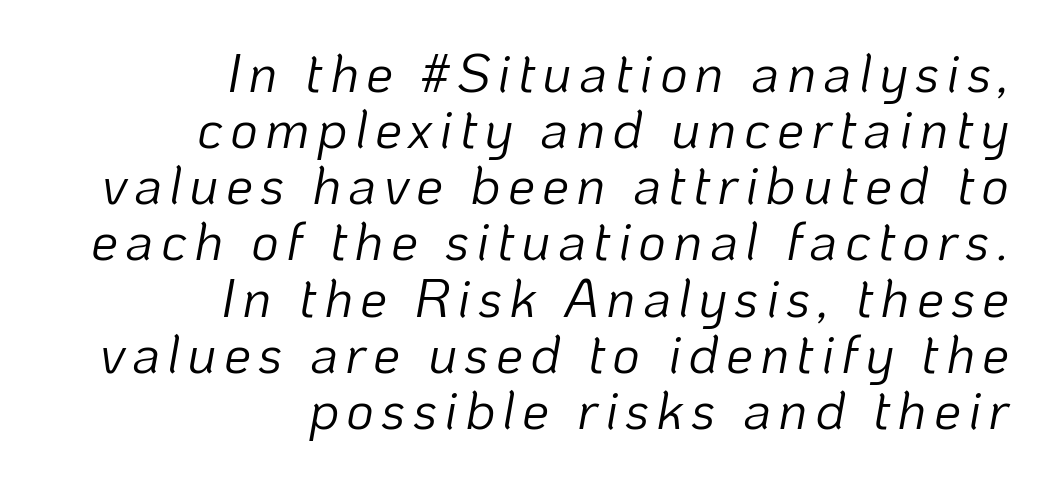
The image shows 54 px light type, italic (leaning right); set right-aligned, tight line spacing (1.04x), not underlined; low stroke contrast and a medium x-height.
